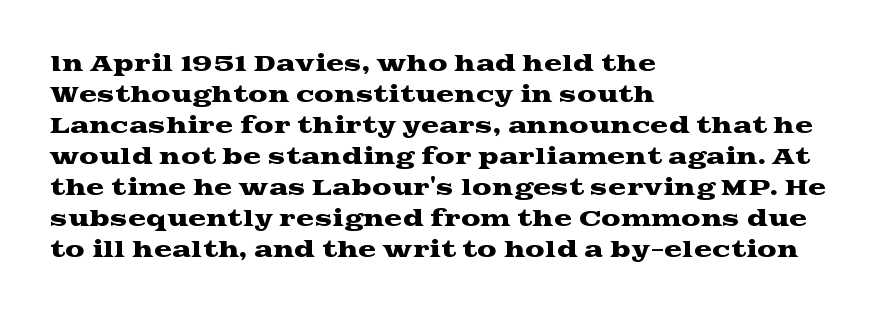
{"italic": "no", "underline": "no", "align": "left", "line_spacing": "normal", "line_spacing_ratio": 1.41, "letter_spacing": "normal", "letter_spacing_em": 0.0, "glyph_px": 22}
